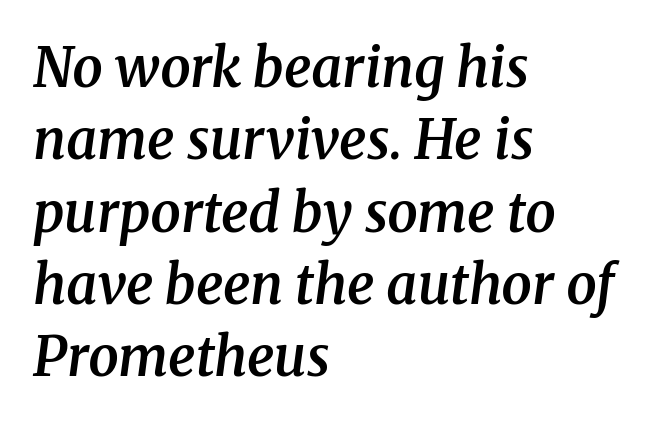
Line starts are locked; line ends wander. Is the type slanted? Yes — the strokes lean at a clear angle. The rendering shows small feet on the letterforms — a serif design. Characters follow at the spacing the type designer built in.
